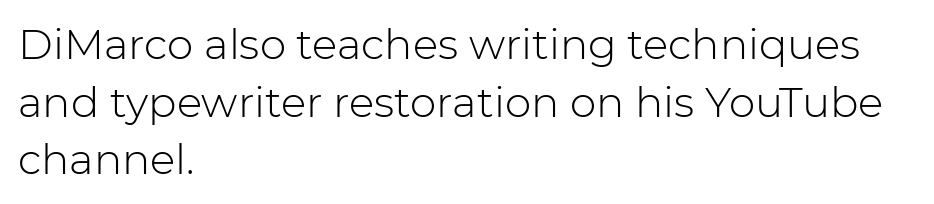
Q: Is the text bold? A: No.
Q: Is the text italic (slanted)? A: No, it is upright.
Q: Is the typeface a serif or a sans-serif typeface? A: Sans-serif.
Q: Is the text underlined? A: No.
Q: How is the paragraph aligned? A: Left-aligned.
Q: Is the spacing between letters normal or unusually wide? A: Normal.
Q: Is the spacing between lines tight, normal or loose? A: Normal.
Q: Width (condensed, normal, or wide)? A: Normal.
Q: Stroke contrast? A: Low.
Q: x-height? A: Medium.
Q: Monospaced? A: No.
